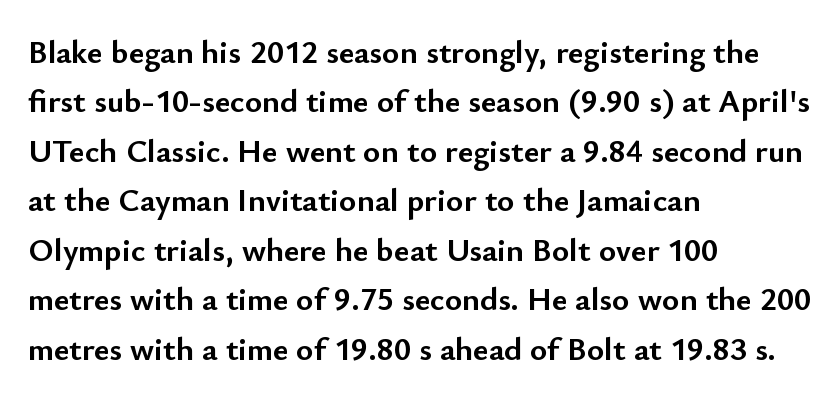
{"serif": "no", "italic": "no", "bold": "yes", "weight": "semibold", "width": "normal", "stroke_contrast": "low", "x_height": "small", "monospaced": "no", "underline": "no", "align": "left", "line_spacing": "normal", "line_spacing_ratio": 1.5, "letter_spacing": "normal", "letter_spacing_em": 0.0, "glyph_px": 33}
